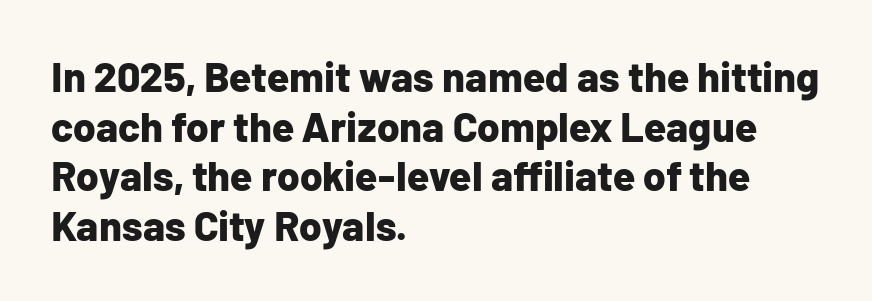
{"serif": "no", "italic": "no", "bold": "yes", "weight": "bold", "width": "normal", "stroke_contrast": "low", "x_height": "medium", "monospaced": "no", "underline": "no", "align": "left", "line_spacing_ratio": 1.21, "letter_spacing": "normal", "letter_spacing_em": 0.0, "glyph_px": 41}
